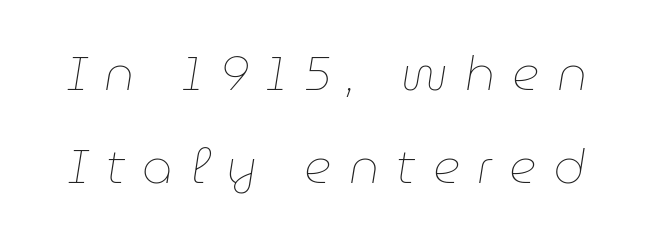
{"italic": "yes", "lean": "right", "slant_degrees": 9, "bold": "no", "weight": "thin", "width": "normal", "stroke_contrast": "low", "x_height": "medium", "monospaced": "no", "underline": "no", "line_spacing": "loose", "line_spacing_ratio": 1.93, "letter_spacing": "wide", "letter_spacing_em": 0.36, "glyph_px": 48}
